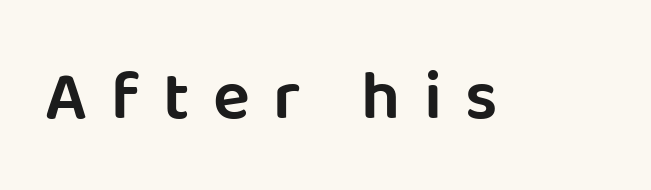
Glyph-to-glyph distance is far greater than everyday printed text. You could not count columns in this text — the font is proportionally spaced. This is sans-serif lettering, the kind often seen on screens and signage. A typesetter would mark this as roman, not italic. Glance below the letters and you will spot only blank space.
